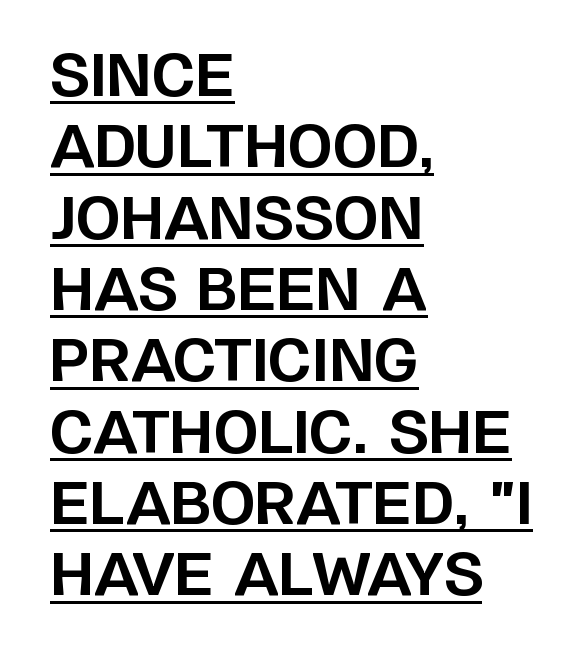
Serif or sans? Sans — the stroke terminals are bare. The font's upright variant was chosen for this text. Students, this is bold: see how much ink each stroke carries. The line texture is even and compact thanks to regular tracking. The text block is weighted toward the left margin, trailing off unevenly rightward. The glyphs are accompanied by a horizontal stroke just below them.
